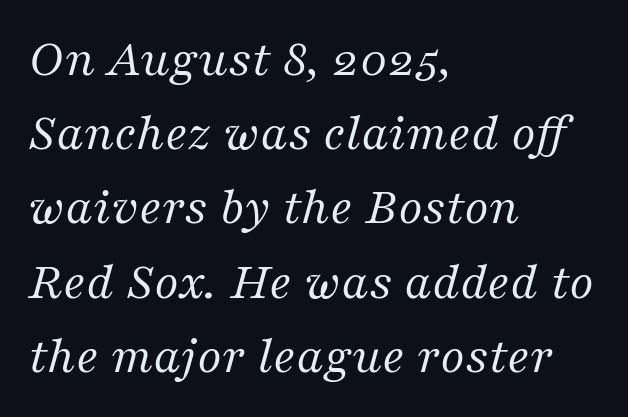
{"serif": "yes", "italic": "yes", "lean": "right", "slant_degrees": 16, "bold": "no", "weight": "regular", "width": "normal", "stroke_contrast": "medium", "x_height": "medium", "monospaced": "no", "underline": "no", "align": "left", "line_spacing": "normal", "line_spacing_ratio": 1.4, "letter_spacing": "normal", "letter_spacing_em": 0.0, "glyph_px": 53}
